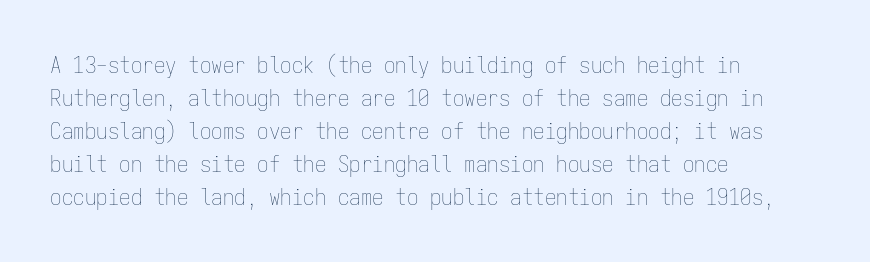
Honestly, the row spacing looks completely unremarkable. Caption: face not bold, strokes unweighted. Posture: vertical. This rendering features lettering with no underline. The setting favours the left margin, as ordinary paragraphs usually do.
